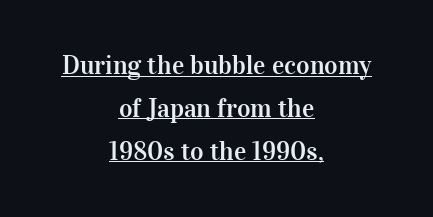
{"italic": "no", "underline": "yes", "align": "center", "line_spacing": "normal", "line_spacing_ratio": 1.65, "letter_spacing": "normal", "letter_spacing_em": 0.0, "glyph_px": 26}
